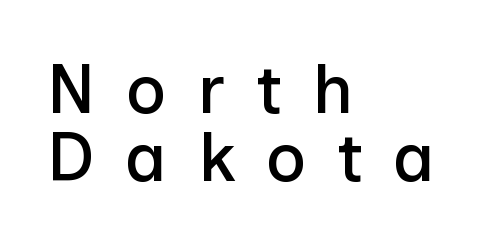
Q: Is the text italic (slanted)? A: No, it is upright.
Q: Is the typeface a serif or a sans-serif typeface? A: Sans-serif.
Q: Is the text underlined? A: No.
Q: How is the paragraph aligned? A: Left-aligned.
Q: Is the spacing between letters normal or unusually wide? A: Unusually wide.
Q: Is the spacing between lines tight, normal or loose? A: Tight.
Q: Width (condensed, normal, or wide)? A: Normal.
Q: Stroke contrast? A: Low.
Q: x-height? A: Medium.
Q: Monospaced? A: No.
